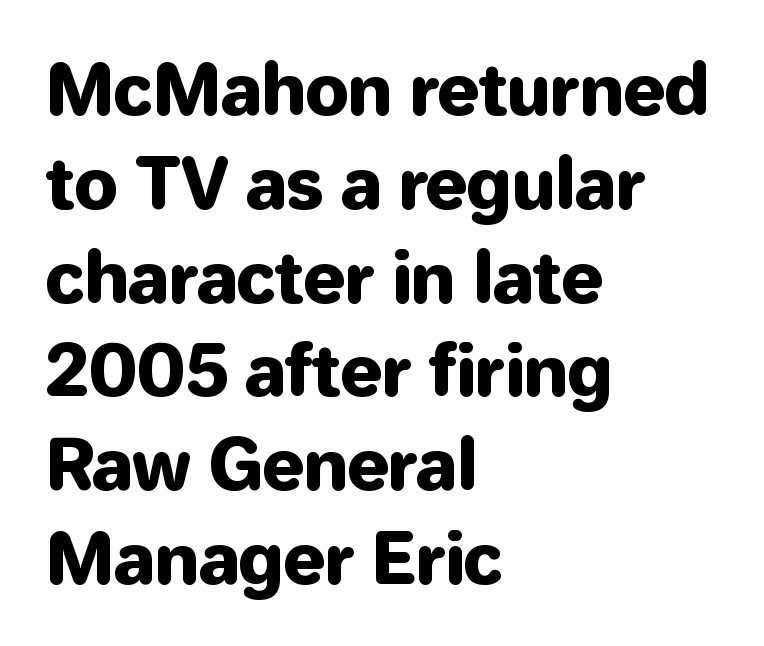
{"serif": "no", "italic": "no", "width": "normal", "stroke_contrast": "low", "x_height": "medium", "monospaced": "no", "underline": "no", "align": "left", "line_spacing": "normal", "line_spacing_ratio": 1.34, "letter_spacing": "normal", "letter_spacing_em": 0.0, "glyph_px": 70}
